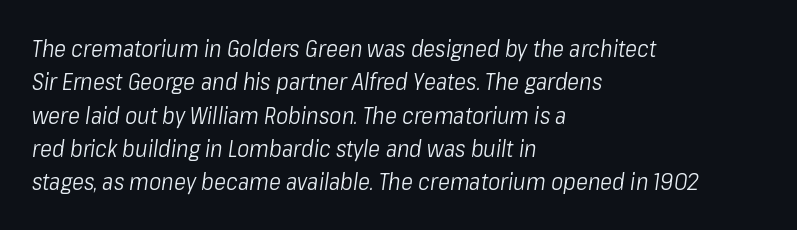
The image shows 23 px text type, italic (leaning right); set left-aligned, normal line spacing (1.45x), normal letter spacing, not underlined.
